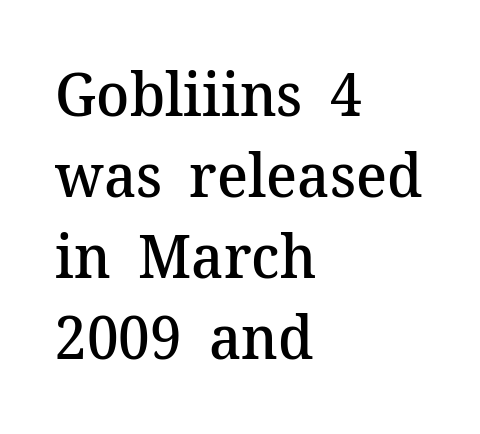
The image shows 61 px semibold serif type, upright; set left-aligned, normal line spacing (1.33x), normal letter spacing, not underlined; medium stroke contrast and a medium x-height.
